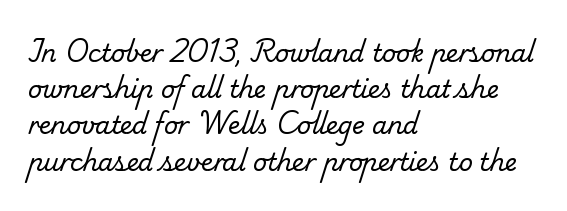
The foot of each line stays bare and open. Between one letter and the next there's only the usual sliver of space. The paragraph shown leans on its left margin. Whoever set this chose a conventional vertical rhythm. The strokes are not fattened; the text isn't bold.
